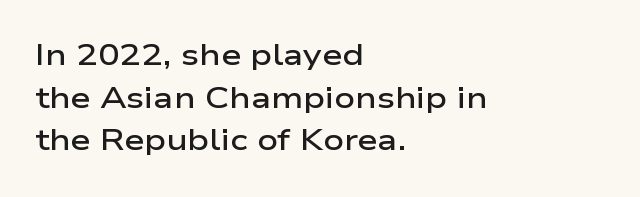
{"serif": "no", "italic": "no", "bold": "semi", "weight": "semibold", "width": "wide", "stroke_contrast": "low", "x_height": "medium", "monospaced": "no", "underline": "no", "align": "left", "line_spacing": "normal", "line_spacing_ratio": 1.47, "letter_spacing": "normal", "letter_spacing_em": 0.0, "glyph_px": 29}
